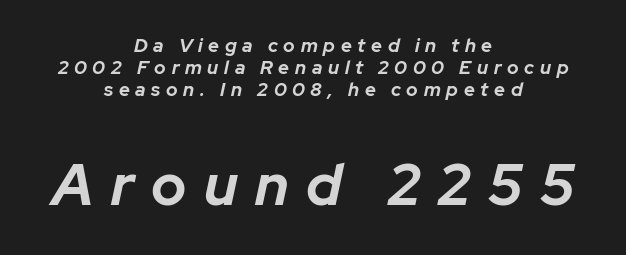
Anything drawn beneath the words? Only blank space. Quick note: italic. Weight: bold. Between one letter and the next there's a generous, obvious gap. This layout puts the modest block above and the oversized block below.
